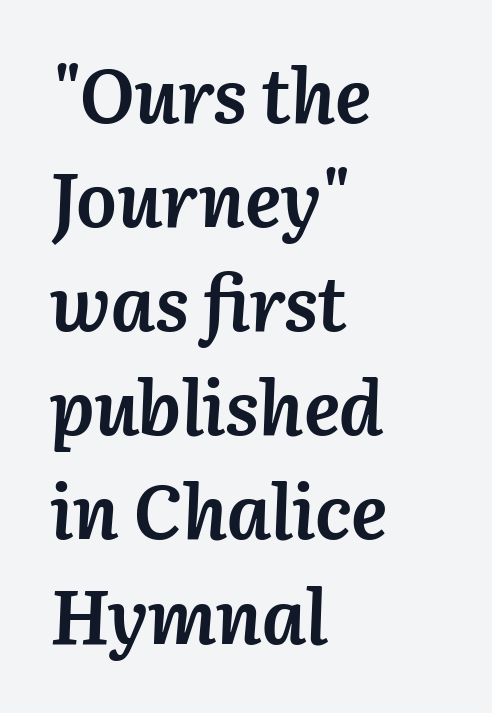
Q: Is the text bold? A: Yes.
Q: Is the text italic (slanted)? A: Yes, it leans right by about 3 degrees.
Q: Is the text underlined? A: No.
Q: How is the paragraph aligned? A: Left-aligned.
Q: Is the spacing between letters normal or unusually wide? A: Normal.
Q: Is the spacing between lines tight, normal or loose? A: Normal.
Q: Width (condensed, normal, or wide)? A: Normal.
Q: Stroke contrast? A: Medium.
Q: x-height? A: Medium.
Q: Monospaced? A: No.
